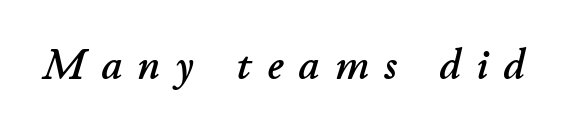
Someone cranked the tracking dial way up on this one. The letters advance in unequal steps, a hallmark of proportional type. Underline: absent. This sample uses an oblique cut, with every glyph tilted off the vertical.
